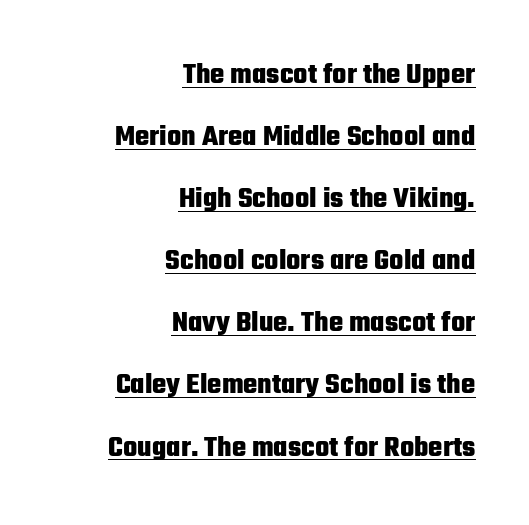
Each letter keeps its own natural width here, so spacing adapts to shape. Each line ends at the same right margin while the left side varies. The lettering holds an erect, upright posture throughout. Inter-character spacing is left at the font's built-in metrics.
